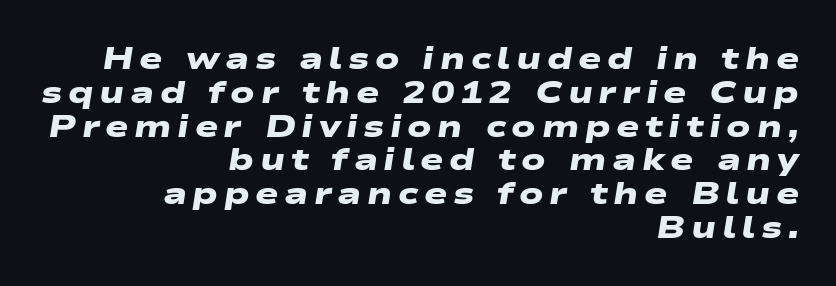
Q: Is the text bold? A: Yes.
Q: Is the typeface a serif or a sans-serif typeface? A: Sans-serif.
Q: Is the text underlined? A: No.
Q: How is the paragraph aligned? A: Right-aligned.
Q: Is the spacing between lines tight, normal or loose? A: Tight.
Q: Width (condensed, normal, or wide)? A: Wide.
Q: Stroke contrast? A: Low.
Q: x-height? A: Medium.
Q: Monospaced? A: No.
